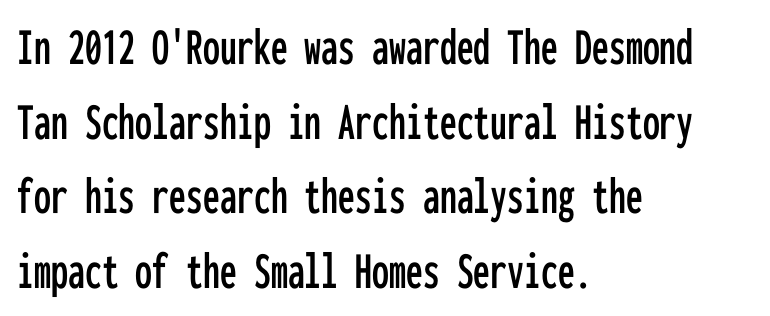
The letters sit at their default tracking, neither squeezed nor spread. The designer went with a sans here, leaving each stem footless. Descenders hang freely into open space. Students, observe: this is what conventionally led text looks like. The rendering uses typewriter-style spacing with identical character cells.
